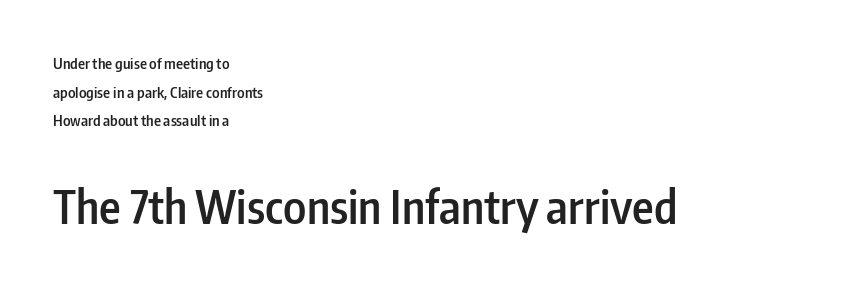
Q: Is the text bold? A: Semi-bold.
Q: Is the text italic (slanted)? A: No, it is upright.
Q: Is the typeface a serif or a sans-serif typeface? A: Sans-serif.
Q: Is the text underlined? A: No.
Q: How is the paragraph aligned? A: Left-aligned.
Q: Is the spacing between letters normal or unusually wide? A: Normal.
Q: Is the spacing between lines tight, normal or loose? A: Loose.
Q: Which block of text is set in a larger size, the first (top) or the second (bottom)? A: The second (bottom) one.
Q: Width (condensed, normal, or wide)? A: Condensed.
Q: Stroke contrast? A: Low.
Q: x-height? A: Medium.
Q: Monospaced? A: No.
